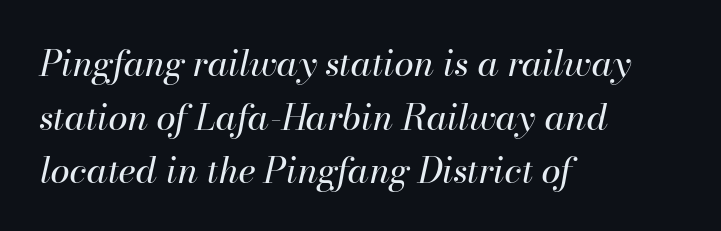
{"italic": "yes", "lean": "right", "slant_degrees": 13, "bold": "no", "weight": "regular", "width": "normal", "stroke_contrast": "high", "x_height": "small", "monospaced": "no", "underline": "no", "align": "left", "line_spacing": "normal", "line_spacing_ratio": 1.53, "letter_spacing": "normal", "letter_spacing_em": 0.0, "glyph_px": 35}
